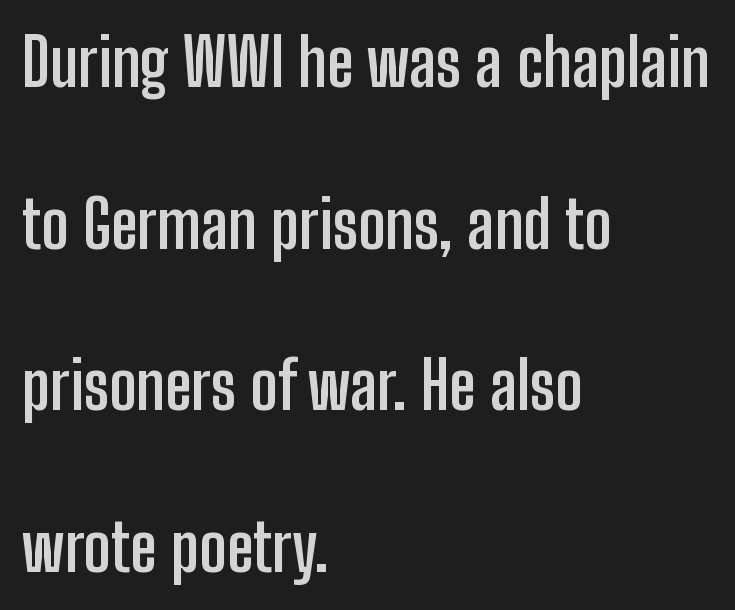
The image shows 66 px semibold, condensed sans-serif type, upright; set left-aligned, loose line spacing (2.45x), normal letter spacing, not underlined; low stroke contrast and a medium x-height.
